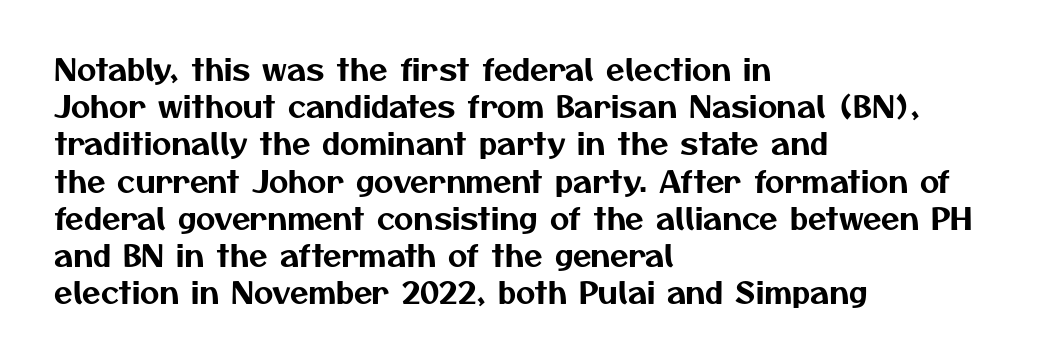
The characters display no serif detailing; their extremities are plain. A classic flush-left, rag-right setting is used for this passage. Descenders hang freely into open space. The type is set solid horizontally, with unmodified tracking.
